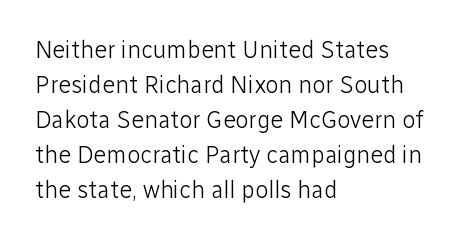
The image shows 24 px text type, upright; set left-aligned, normal line spacing (1.46x), normal letter spacing, not underlined.
